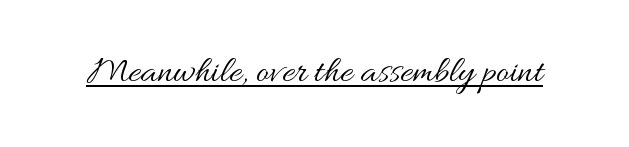
Q: Is the text bold? A: No.
Q: Is the text italic (slanted)? A: Yes.
Q: Is the text underlined? A: Yes.
Q: Is the spacing between letters normal or unusually wide? A: Normal.
Q: Width (condensed, normal, or wide)? A: Wide.
Q: Stroke contrast? A: Medium.
Q: x-height? A: Small.
Q: Monospaced? A: No.
